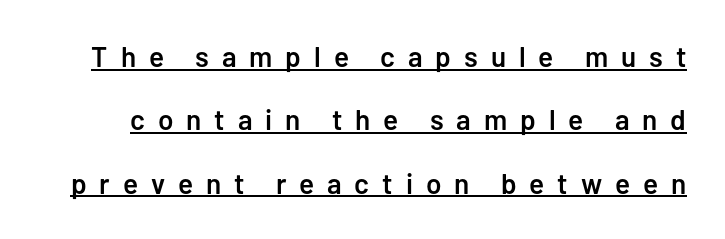
{"serif": "no", "italic": "no", "bold": "semi", "weight": "semibold", "width": "normal", "stroke_contrast": "low", "x_height": "medium", "monospaced": "no", "underline": "yes", "line_spacing": "loose", "line_spacing_ratio": 2.26, "letter_spacing": "wide", "letter_spacing_em": 0.46, "glyph_px": 28}
